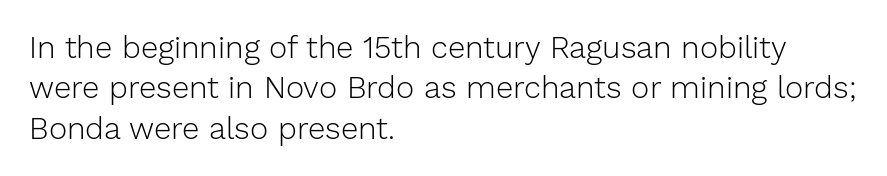
{"serif": "no", "italic": "no", "bold": "no", "weight": "light", "width": "normal", "stroke_contrast": "low", "x_height": "medium", "monospaced": "no", "underline": "no", "align": "left", "line_spacing": "normal", "line_spacing_ratio": 1.3, "letter_spacing": "normal", "letter_spacing_em": 0.0, "glyph_px": 31}
